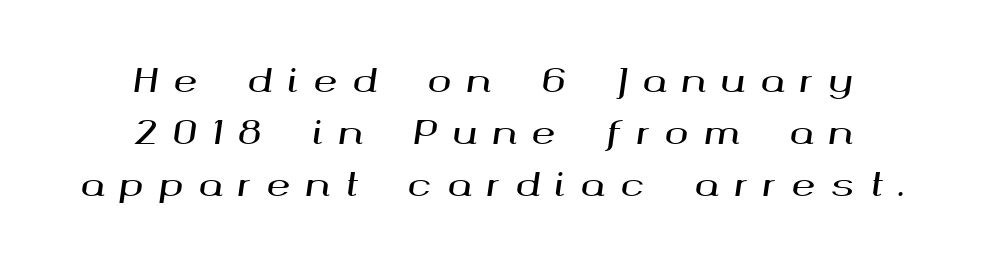
Between one letter and the next there's a generous, obvious gap. The typography opts for an oblique posture over an upright one. Spacing verdict: proportional, widths tailored to each character. The lines sit at an ordinary, default distance from one another. Letters rest on an invisible, unmarked baseline.
